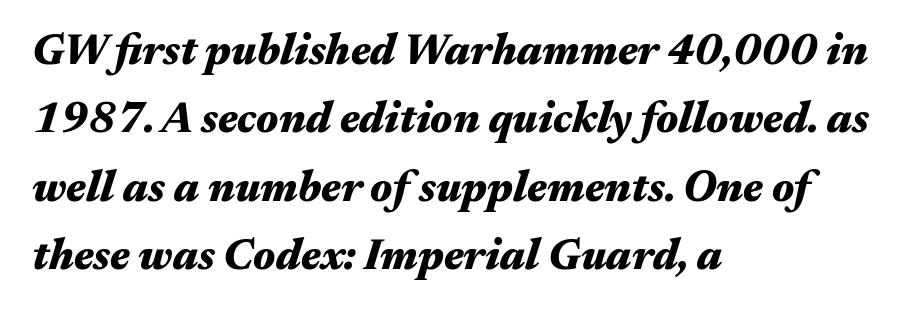
{"italic": "yes", "lean": "right", "slant_degrees": 17, "bold": "yes", "weight": "heavy", "width": "wide", "stroke_contrast": "medium", "x_height": "medium", "monospaced": "no", "underline": "no", "align": "left", "line_spacing": "normal", "line_spacing_ratio": 1.59, "letter_spacing": "normal", "letter_spacing_em": 0.0, "glyph_px": 43}
